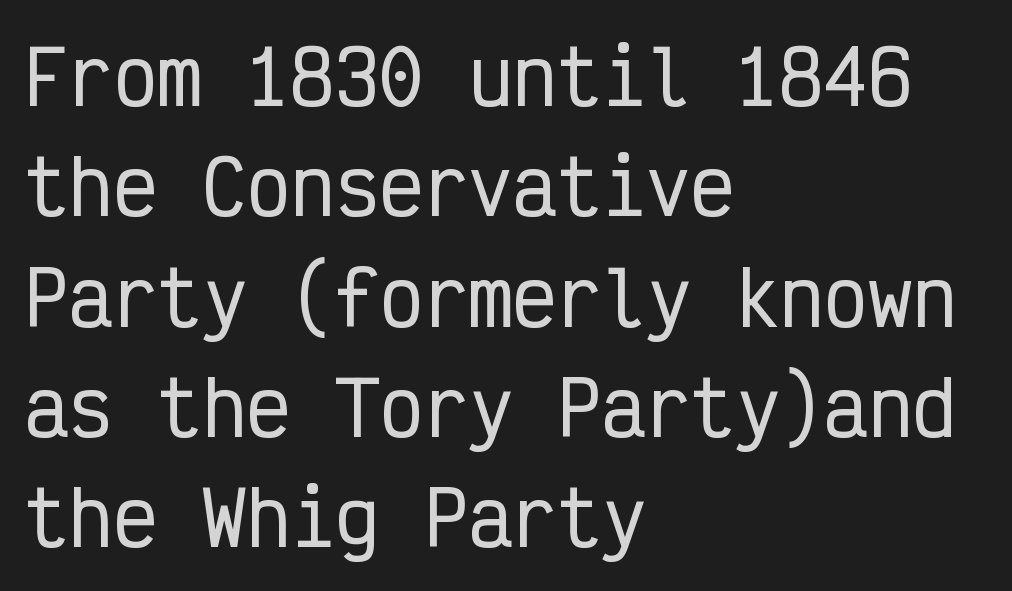
{"serif": "no", "italic": "no", "width": "condensed", "stroke_contrast": "low", "x_height": "medium", "monospaced": "yes", "underline": "no", "align": "left", "line_spacing": "normal", "line_spacing_ratio": 1.49, "letter_spacing": "normal", "letter_spacing_em": 0.0, "glyph_px": 74}
